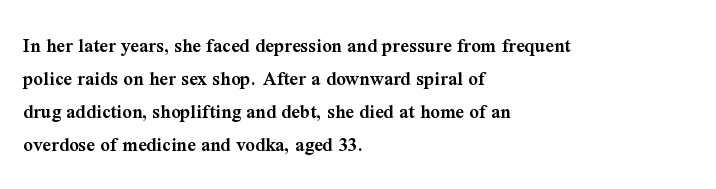
The image shows 21 px text type, upright; set left-aligned, normal line spacing (1.57x), normal letter spacing, not underlined.
